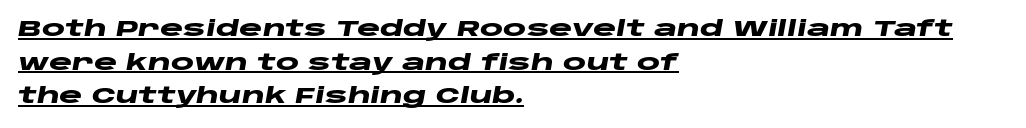
The image shows 22 px bold type, italic (leaning right); set left-aligned, normal line spacing (1.53x), normal letter spacing, underlined.
